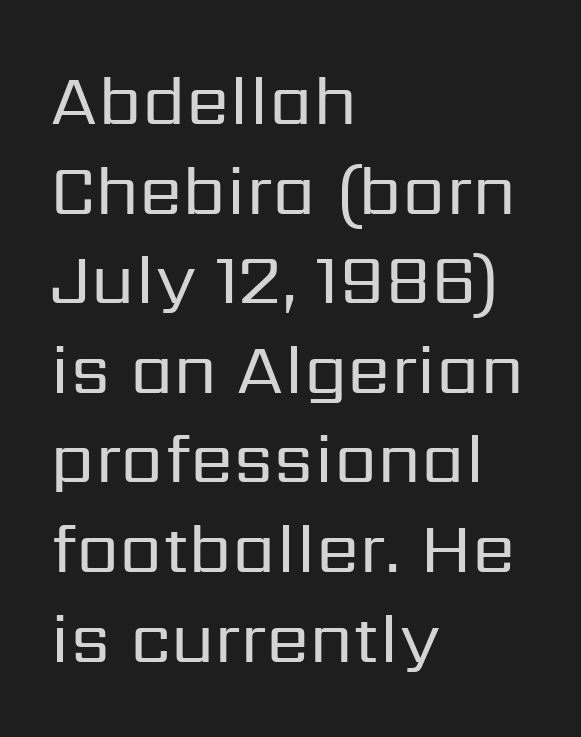
{"serif": "no", "italic": "no", "bold": "no", "weight": "regular", "width": "normal", "stroke_contrast": "low", "x_height": "medium", "monospaced": "no", "underline": "no", "align": "left", "line_spacing": "normal", "line_spacing_ratio": 1.28, "letter_spacing": "normal", "letter_spacing_em": 0.0, "glyph_px": 70}
